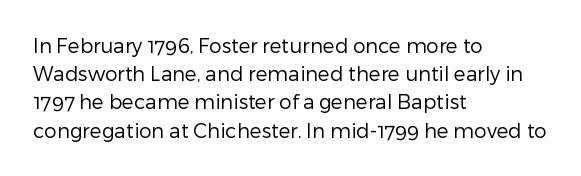
{"italic": "no", "bold": "no", "underline": "no", "align": "left", "line_spacing": "normal", "line_spacing_ratio": 1.41, "letter_spacing": "normal", "letter_spacing_em": 0.0, "glyph_px": 20}
